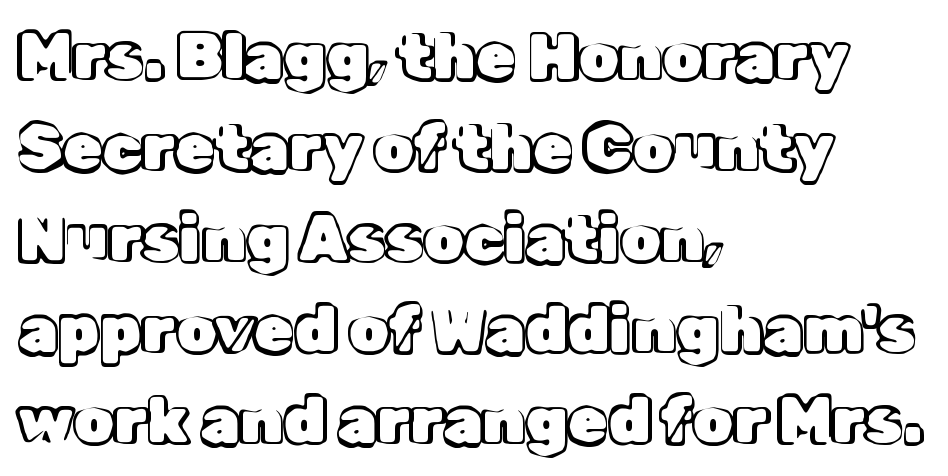
{"italic": "no", "width": "normal", "x_height": "medium", "monospaced": "no", "underline": "no", "align": "left", "line_spacing": "normal", "line_spacing_ratio": 1.42, "letter_spacing": "normal", "letter_spacing_em": 0.0, "glyph_px": 64}
